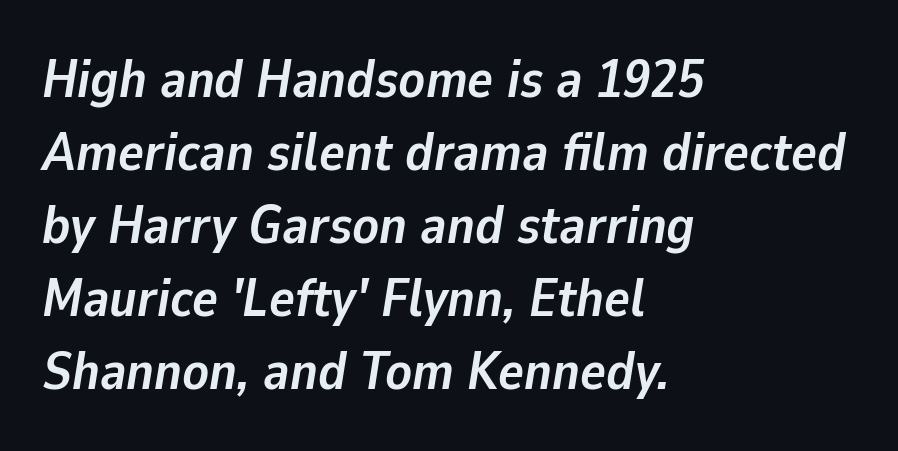
Q: Is the text bold? A: Yes.
Q: Is the text italic (slanted)? A: Yes, it leans right by about 9 degrees.
Q: Is the text underlined? A: No.
Q: How is the paragraph aligned? A: Left-aligned.
Q: Is the spacing between letters normal or unusually wide? A: Normal.
Q: Is the spacing between lines tight, normal or loose? A: Normal.
Q: Width (condensed, normal, or wide)? A: Normal.
Q: Stroke contrast? A: Low.
Q: x-height? A: Medium.
Q: Monospaced? A: No.
